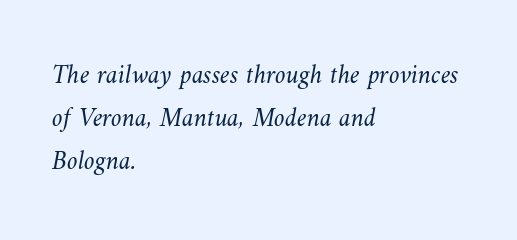
Q: Is the text bold? A: No.
Q: Is the text underlined? A: No.
Q: How is the paragraph aligned? A: Left-aligned.
Q: Is the spacing between letters normal or unusually wide? A: Normal.
Q: Is the spacing between lines tight, normal or loose? A: Normal.
